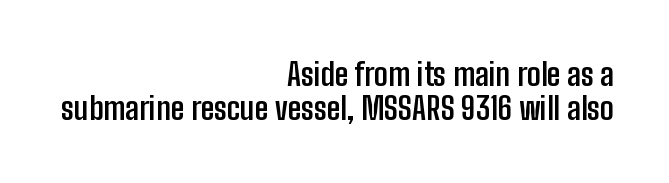
Q: Is the text bold? A: Yes.
Q: Is the text italic (slanted)? A: No, it is upright.
Q: Is the typeface a serif or a sans-serif typeface? A: Sans-serif.
Q: Is the text underlined? A: No.
Q: How is the paragraph aligned? A: Right-aligned.
Q: Is the spacing between letters normal or unusually wide? A: Normal.
Q: Is the spacing between lines tight, normal or loose? A: Tight.
Q: Width (condensed, normal, or wide)? A: Condensed.
Q: Stroke contrast? A: Low.
Q: x-height? A: Medium.
Q: Monospaced? A: No.
